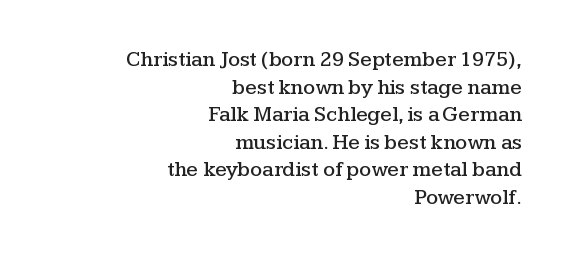
{"italic": "no", "underline": "no", "align": "right", "line_spacing": "normal", "line_spacing_ratio": 1.31, "letter_spacing": "normal", "letter_spacing_em": 0.0, "glyph_px": 21}
